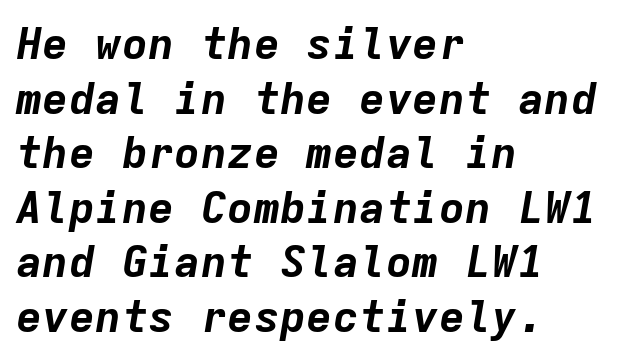
Q: Is the text bold? A: Yes.
Q: Is the text italic (slanted)? A: Yes, it leans right by about 9 degrees.
Q: Is the text underlined? A: No.
Q: How is the paragraph aligned? A: Left-aligned.
Q: Is the spacing between letters normal or unusually wide? A: Normal.
Q: Width (condensed, normal, or wide)? A: Normal.
Q: Stroke contrast? A: Low.
Q: x-height? A: Medium.
Q: Monospaced? A: Yes.
